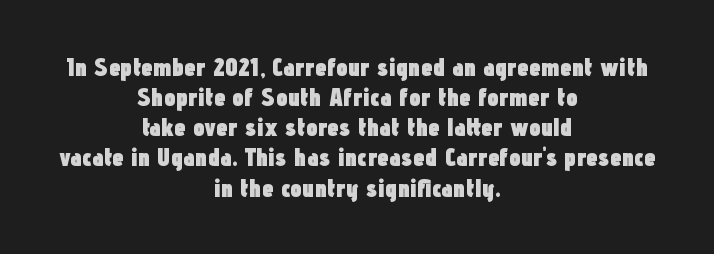
Q: Is the text bold? A: Yes.
Q: Is the text italic (slanted)? A: No, it is upright.
Q: Is the text underlined? A: No.
Q: How is the paragraph aligned? A: Centered.
Q: Is the spacing between letters normal or unusually wide? A: Normal.
